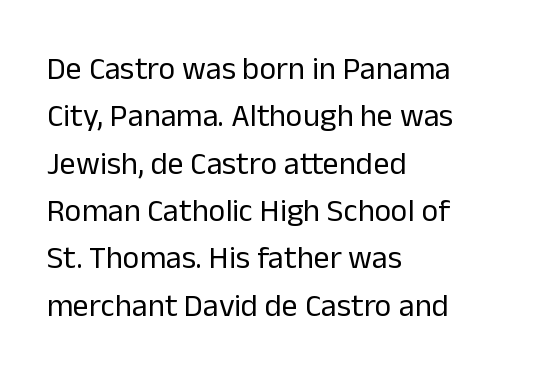
{"serif": "no", "italic": "no", "bold": "no", "weight": "regular", "width": "normal", "stroke_contrast": "low", "x_height": "medium", "monospaced": "no", "underline": "no", "align": "left", "line_spacing": "normal", "line_spacing_ratio": 1.48, "letter_spacing": "normal", "letter_spacing_em": 0.0, "glyph_px": 32}
